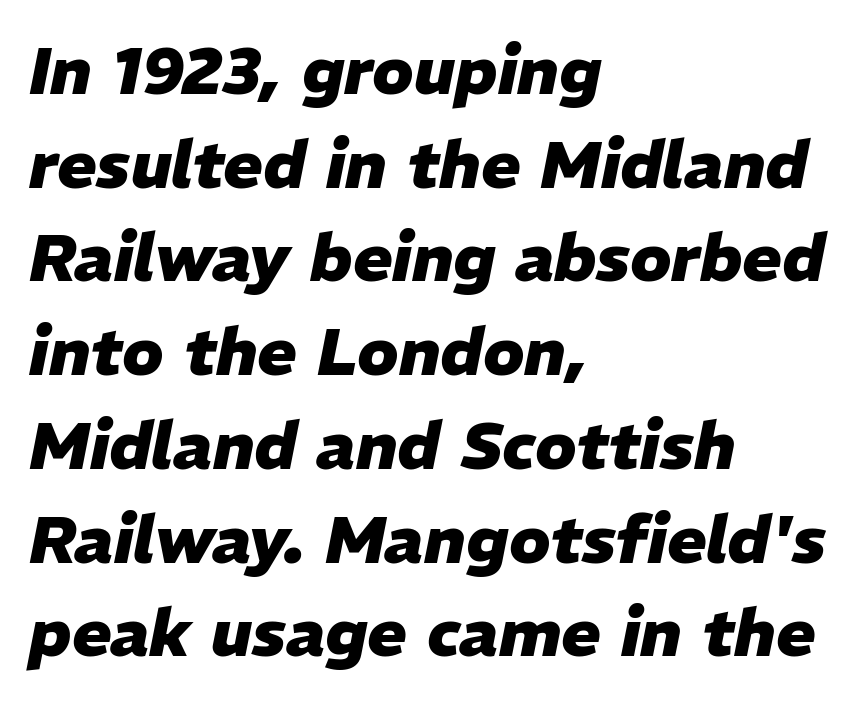
The image shows 66 px heavy type, italic (leaning right); set left-aligned, normal line spacing (1.42x), normal letter spacing, not underlined; low stroke contrast and a medium x-height.
